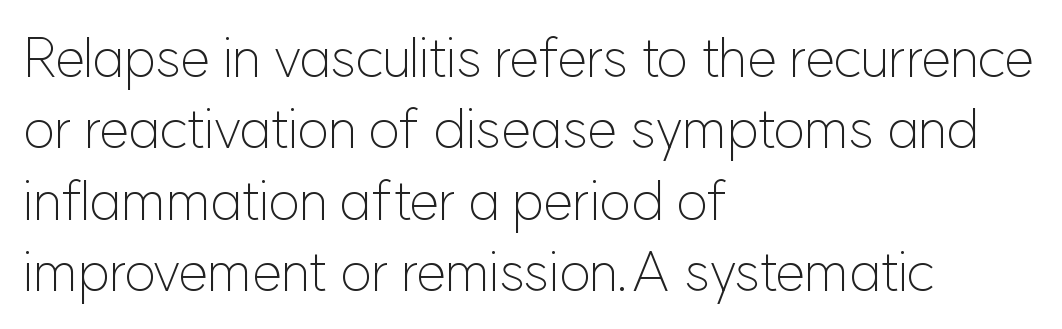
Q: Is the text bold? A: No.
Q: Is the text italic (slanted)? A: No, it is upright.
Q: Is the typeface a serif or a sans-serif typeface? A: Sans-serif.
Q: Is the text underlined? A: No.
Q: How is the paragraph aligned? A: Left-aligned.
Q: Is the spacing between letters normal or unusually wide? A: Normal.
Q: Is the spacing between lines tight, normal or loose? A: Normal.
Q: Width (condensed, normal, or wide)? A: Normal.
Q: Stroke contrast? A: Low.
Q: x-height? A: Medium.
Q: Monospaced? A: No.
